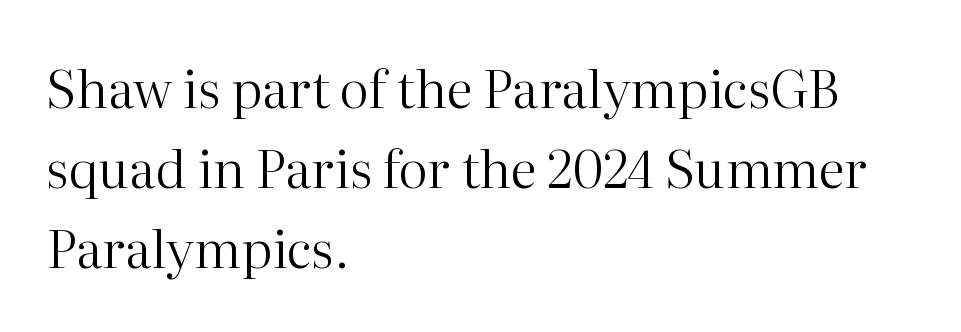
The image shows 52 px regular-weight serif type, upright; set left-aligned, normal line spacing (1.54x), normal letter spacing, not underlined; high stroke contrast and a medium x-height.
